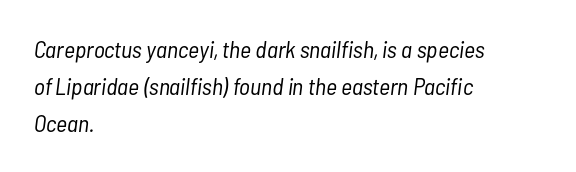
Nobody touched the tracking dial on this one. Tall strokes in this sample are angled rather than plumb. The space directly below the letters is spotless. Vertical stems look standard width or narrower in stroke. The line-height multiplier appears to be the usual default.
